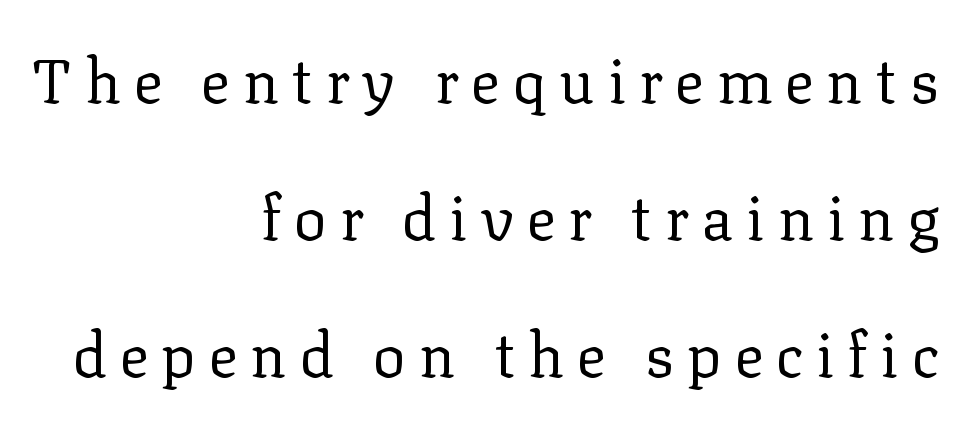
The image shows 61 px regular-weight serif type, upright; set right-aligned, loose line spacing (2.25x), unusually wide letter spacing (+0.21 em), not underlined; low stroke contrast and a medium x-height.
